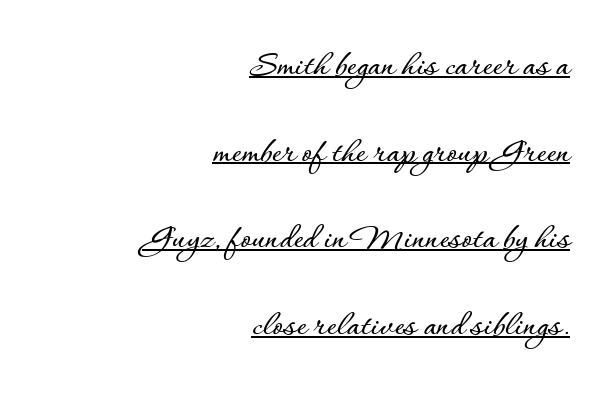
A baseline rule has been typeset under these characters. Words appear dense and cohesive because spacing is normal. The lines are spread far apart with generous leading. The letters advance in unequal steps, a hallmark of proportional type. These lines are set flush right with a ragged left edge.
